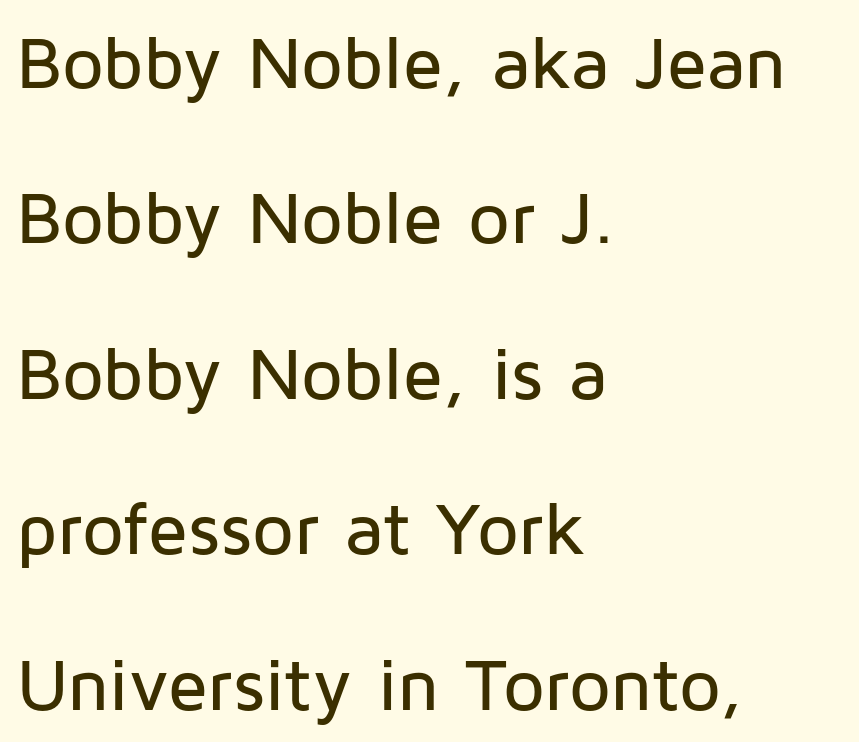
Q: Is the text italic (slanted)? A: No, it is upright.
Q: Is the typeface a serif or a sans-serif typeface? A: Sans-serif.
Q: Is the text underlined? A: No.
Q: How is the paragraph aligned? A: Left-aligned.
Q: Is the spacing between letters normal or unusually wide? A: Normal.
Q: Is the spacing between lines tight, normal or loose? A: Loose.
Q: Width (condensed, normal, or wide)? A: Normal.
Q: Stroke contrast? A: Low.
Q: x-height? A: Medium.
Q: Monospaced? A: No.
